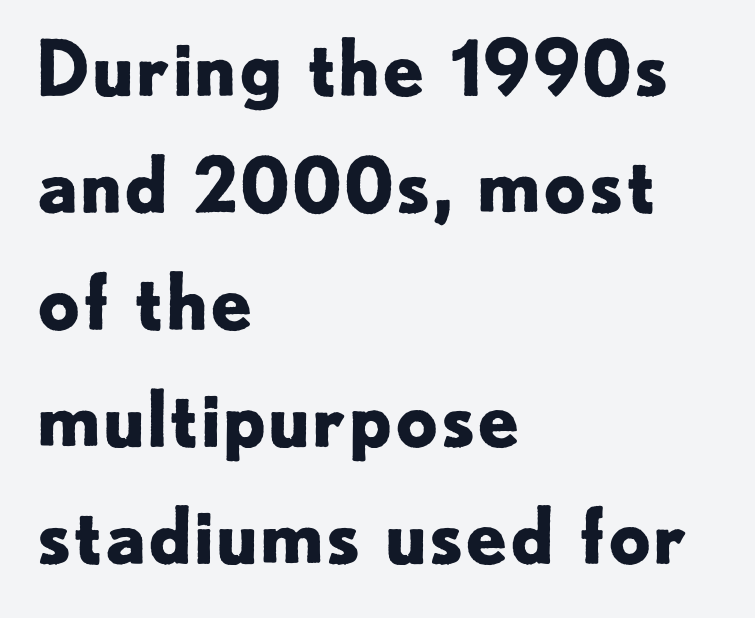
Inter-character spacing is left at the font's built-in metrics. The glyphs are unaccompanied by any horizontal stroke below them. Spacing verdict: proportional, widths tailored to each character. This sample keeps an unexceptional amount of space between lines. These lines stack with their left ends in a neat column.
